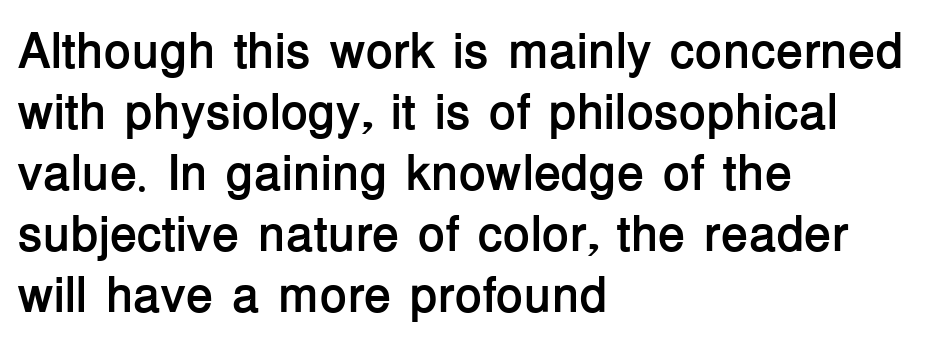
The image shows 50 px semibold sans-serif type, upright; set left-aligned, line spacing 1.22x, normal letter spacing, not underlined; low stroke contrast and a medium x-height.
